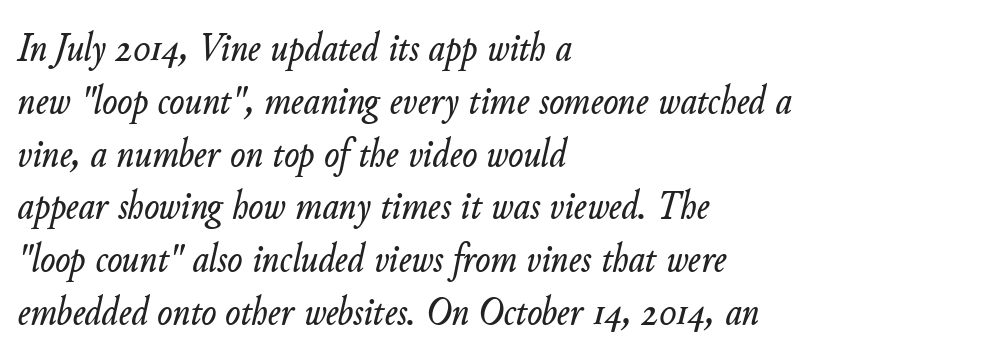
{"italic": "yes", "lean": "right", "slant_degrees": 11, "width": "normal", "stroke_contrast": "low", "x_height": "small", "monospaced": "no", "underline": "no", "align": "left", "line_spacing": "normal", "line_spacing_ratio": 1.32, "letter_spacing": "normal", "letter_spacing_em": 0.0, "glyph_px": 40}
